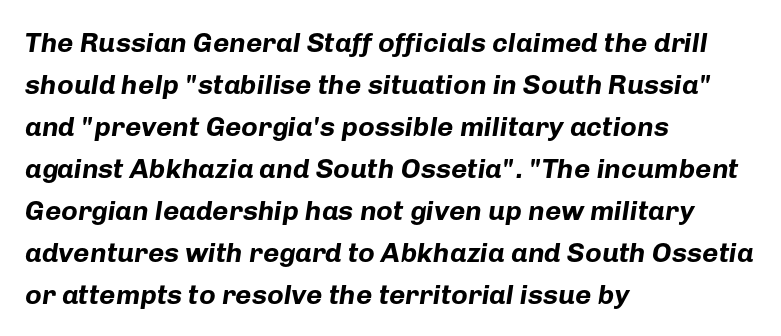
Each row of text sits above clean, open space. Quick note: italic. Tracking value appears to be zero — textbook default spacing. Does the copy run flush right? No — it runs flush left. Character widths vary here, with narrow letters taking less room than wide ones. Honestly, the row spacing looks completely unremarkable.
